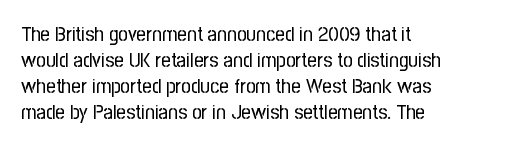
The image shows 21 px text type, upright; set left-aligned, line spacing 1.24x, normal letter spacing, not underlined.
